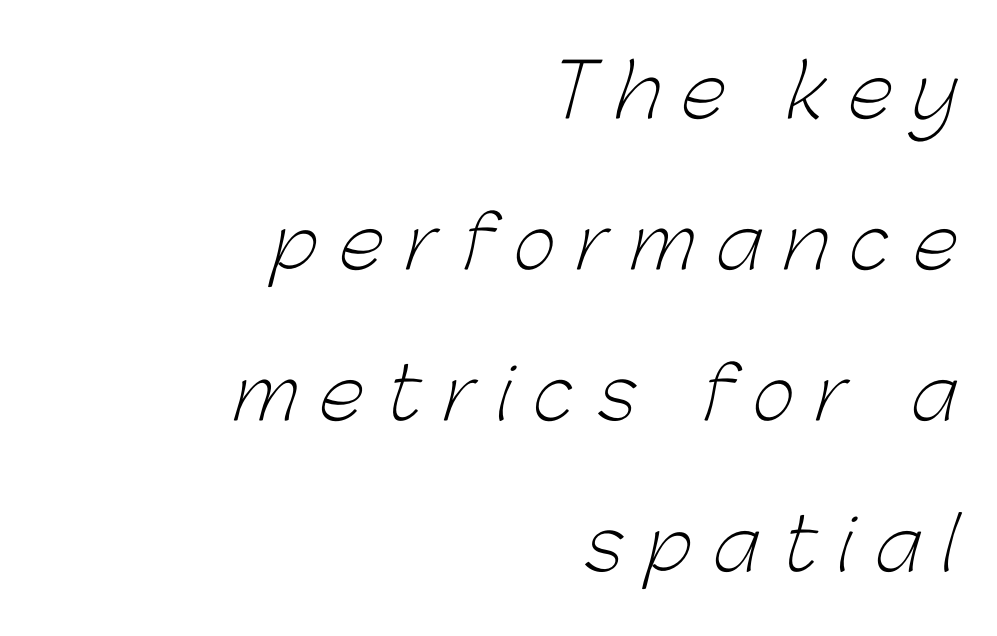
The image shows 73 px light sans-serif type; set right-aligned, loose line spacing (2.07x), unusually wide letter spacing (+0.3 em), not underlined; low stroke contrast and a medium x-height.
